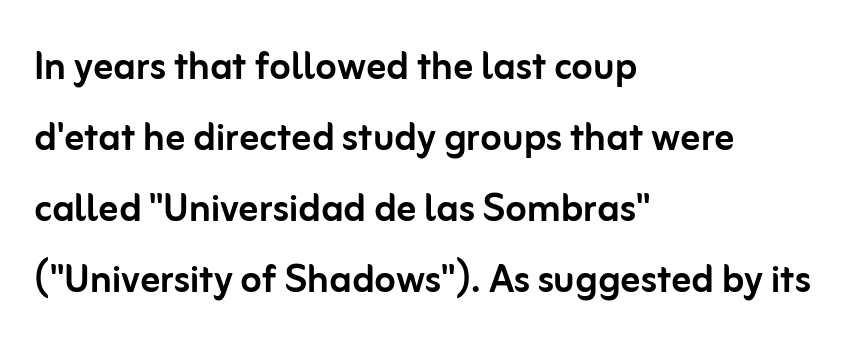
Words appear dense and cohesive because spacing is normal. Every stem runs plumb, perpendicular to the baseline. The characters display no serif detailing; their extremities are plain. These lines are rendered in a variable-pitch font. The ragged edge is on the right, which tells us the setting is flush left.
